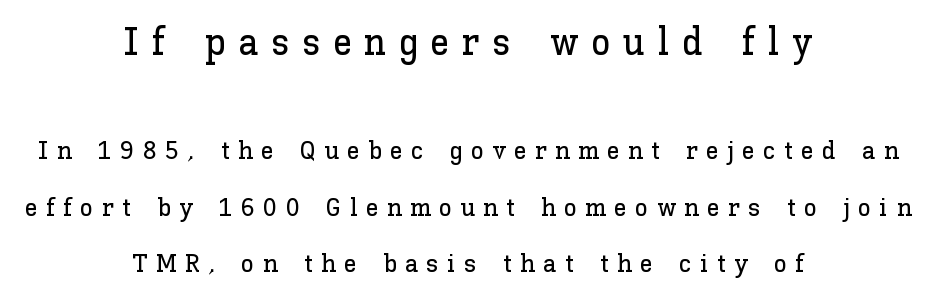
Do the characters align in a grid? No, the font is proportional. This sample is center-justified, so both line endings float freely. A typesetter would call this leading open, well beyond the default. Here the first block reads like a headline and the second like body copy.
